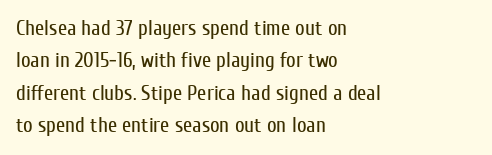
The image shows 21 px text type, upright; set left-aligned, normal line spacing (1.54x), normal letter spacing, not underlined.
